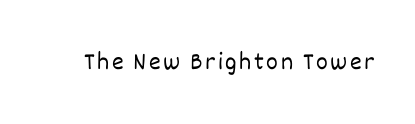
The type sits square on the baseline with zero lean. The strip under each line holds only bare page. Stroke thickness stays within the range of a standard reading face or lighter.
